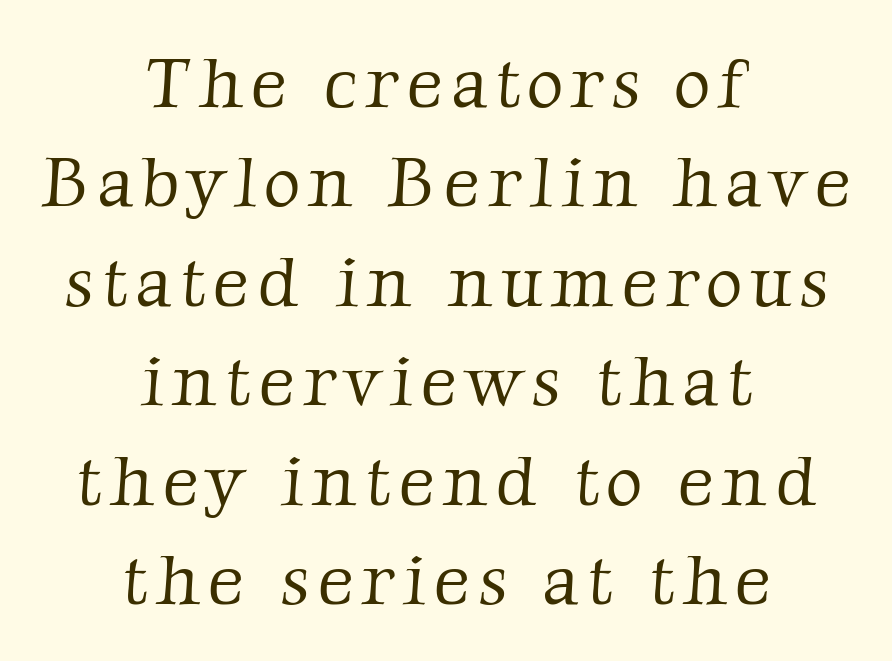
The image shows 71 px light serif type; set centered, normal line spacing (1.4x), not underlined; low stroke contrast and a medium x-height.
